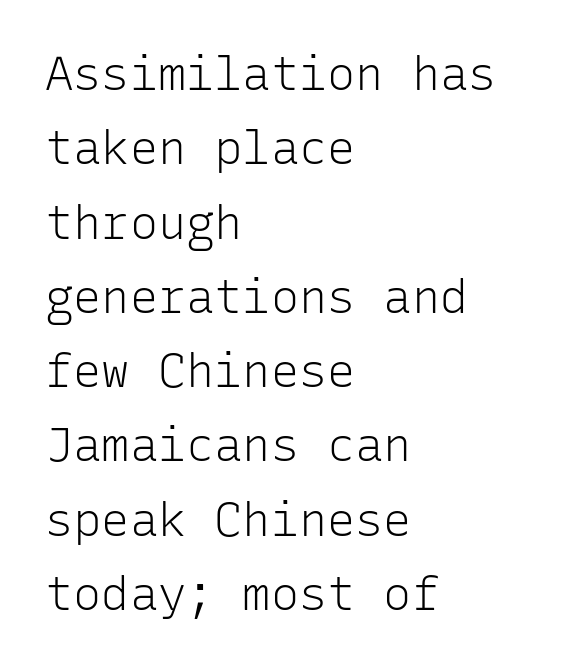
Q: Is the text bold? A: No.
Q: Is the text italic (slanted)? A: No, it is upright.
Q: Is the typeface a serif or a sans-serif typeface? A: Sans-serif.
Q: Is the text underlined? A: No.
Q: How is the paragraph aligned? A: Left-aligned.
Q: Is the spacing between letters normal or unusually wide? A: Normal.
Q: Is the spacing between lines tight, normal or loose? A: Normal.
Q: Width (condensed, normal, or wide)? A: Normal.
Q: Stroke contrast? A: Low.
Q: x-height? A: Medium.
Q: Monospaced? A: Yes.
